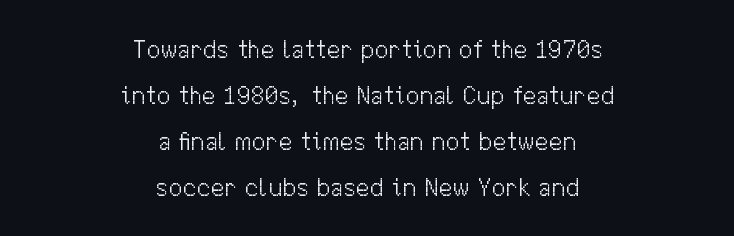
The image shows 25 px text type, upright; set centered, line spacing 1.84x, normal letter spacing, not underlined.
